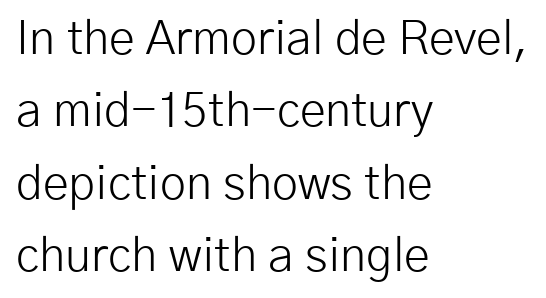
These lines stack with their left ends in a neat column. No letter is thick-stroked: the sample isn't bold. Standard letterfit; no display-style spreading of the glyphs. This is sans-serif lettering, the kind often seen on screens and signage. Descenders are the only things crossing below the line.
